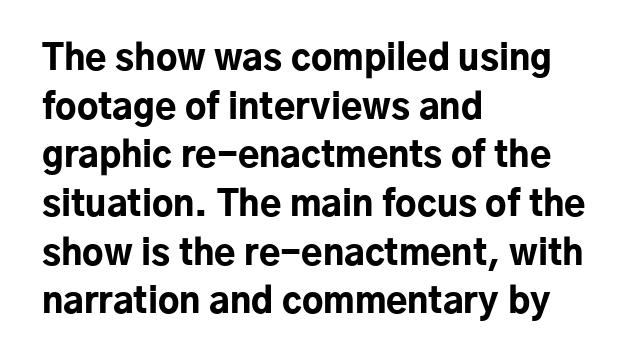
{"serif": "no", "italic": "no", "bold": "yes", "weight": "bold", "width": "normal", "stroke_contrast": "low", "x_height": "medium", "monospaced": "no", "underline": "no", "align": "left", "line_spacing": "normal", "line_spacing_ratio": 1.39, "letter_spacing": "normal", "letter_spacing_em": 0.0, "glyph_px": 35}
